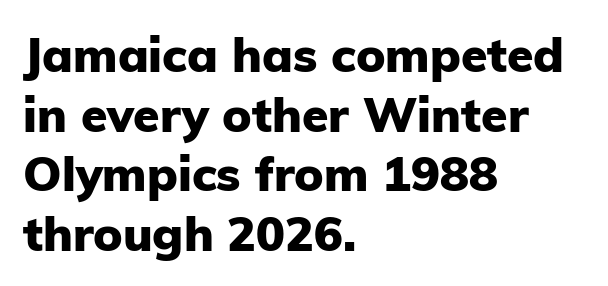
Q: Is the text bold? A: Yes.
Q: Is the text italic (slanted)? A: No, it is upright.
Q: Is the typeface a serif or a sans-serif typeface? A: Sans-serif.
Q: Is the text underlined? A: No.
Q: How is the paragraph aligned? A: Left-aligned.
Q: Is the spacing between letters normal or unusually wide? A: Normal.
Q: Width (condensed, normal, or wide)? A: Normal.
Q: Stroke contrast? A: Low.
Q: x-height? A: Medium.
Q: Monospaced? A: No.
